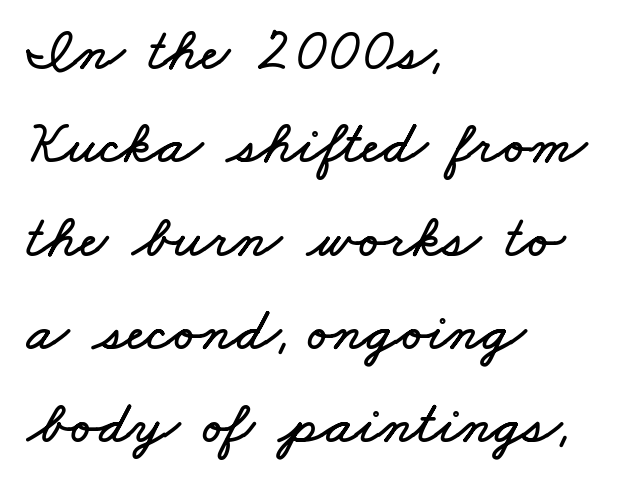
{"width": "wide", "stroke_contrast": "low", "x_height": "small", "monospaced": "no", "underline": "no", "align": "left", "line_spacing": "normal", "line_spacing_ratio": 1.53, "letter_spacing": "normal", "letter_spacing_em": 0.0, "glyph_px": 61}
